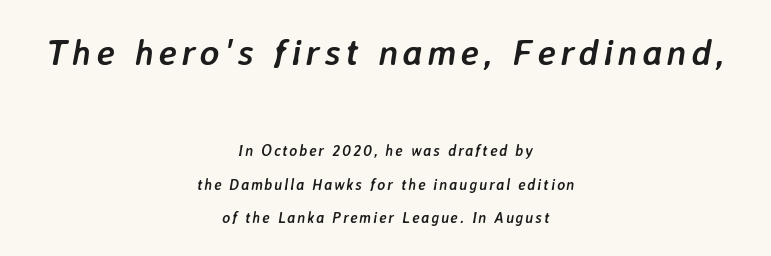
Q: Is the text bold? A: Yes.
Q: Is the text italic (slanted)? A: Yes, it leans right by about 7 degrees.
Q: Is the text underlined? A: No.
Q: How is the paragraph aligned? A: Centered.
Q: Is the spacing between lines tight, normal or loose? A: Loose.
Q: Which block of text is set in a larger size, the first (top) or the second (bottom)? A: The first (top) one.
Q: Width (condensed, normal, or wide)? A: Normal.
Q: Stroke contrast? A: Low.
Q: x-height? A: Medium.
Q: Monospaced? A: No.
